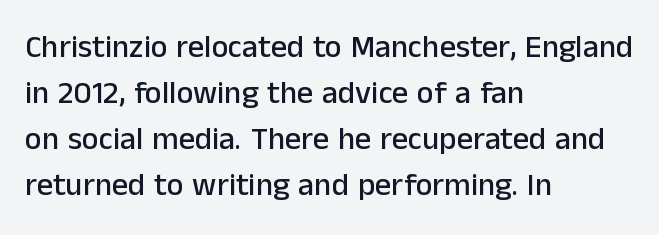
Q: Is the text italic (slanted)? A: No, it is upright.
Q: Is the typeface a serif or a sans-serif typeface? A: Sans-serif.
Q: Is the text underlined? A: No.
Q: How is the paragraph aligned? A: Left-aligned.
Q: Is the spacing between letters normal or unusually wide? A: Normal.
Q: Is the spacing between lines tight, normal or loose? A: Normal.
Q: Width (condensed, normal, or wide)? A: Normal.
Q: Stroke contrast? A: Low.
Q: x-height? A: Medium.
Q: Monospaced? A: No.
